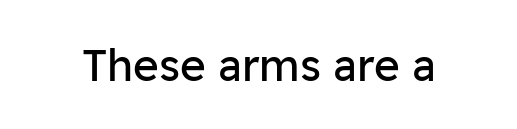
The image shows 44 px regular-weight sans-serif type, upright; set normal letter spacing, not underlined; low stroke contrast and a medium x-height.
